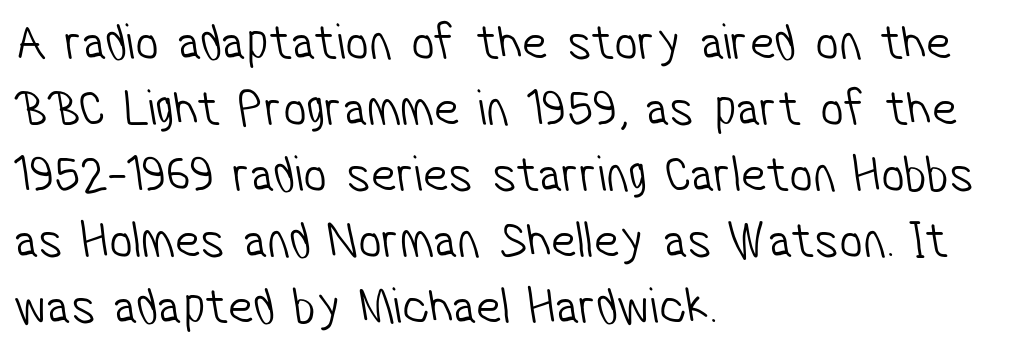
{"serif": "no", "bold": "no", "weight": "light", "width": "condensed", "stroke_contrast": "low", "x_height": "medium", "monospaced": "no", "underline": "no", "align": "left", "line_spacing": "normal", "line_spacing_ratio": 1.27, "letter_spacing": "normal", "letter_spacing_em": 0.0, "glyph_px": 52}
